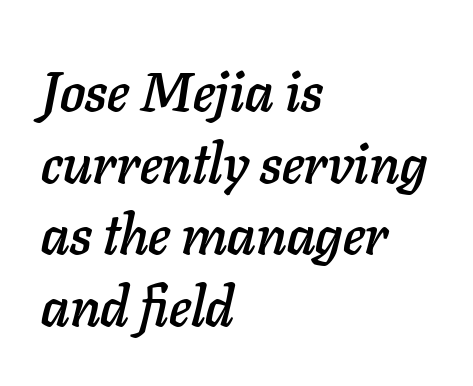
The image shows 56 px text type, italic (leaning right); set left-aligned, normal line spacing (1.28x), normal letter spacing, not underlined; low stroke contrast and a medium x-height.
